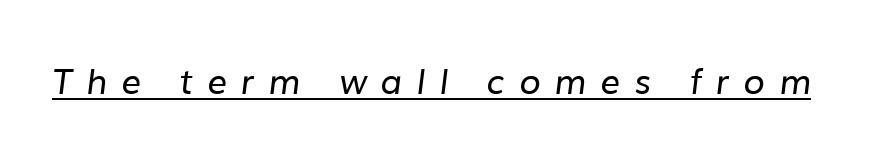
The image shows 35 px regular-weight sans-serif type; set unusually wide letter spacing (+0.4 em), underlined; low stroke contrast and a medium x-height.
